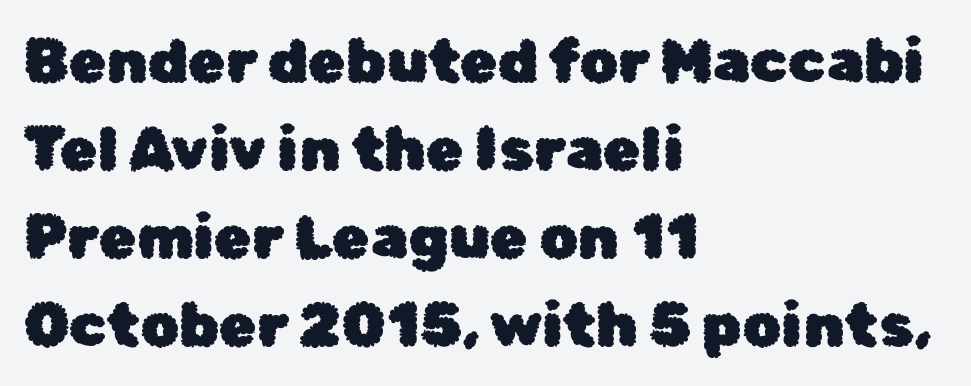
Q: Is the text italic (slanted)? A: No, it is upright.
Q: Is the typeface a serif or a sans-serif typeface? A: Sans-serif.
Q: Is the text underlined? A: No.
Q: How is the paragraph aligned? A: Left-aligned.
Q: Is the spacing between letters normal or unusually wide? A: Normal.
Q: Is the spacing between lines tight, normal or loose? A: Normal.
Q: Width (condensed, normal, or wide)? A: Normal.
Q: Stroke contrast? A: Low.
Q: x-height? A: Medium.
Q: Monospaced? A: No.
